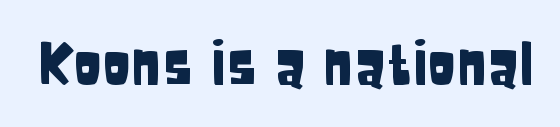
{"serif": "no", "italic": "no", "width": "condensed", "stroke_contrast": "low", "x_height": "large", "monospaced": "no", "underline": "no", "letter_spacing": "normal", "letter_spacing_em": 0.0, "glyph_px": 60}
